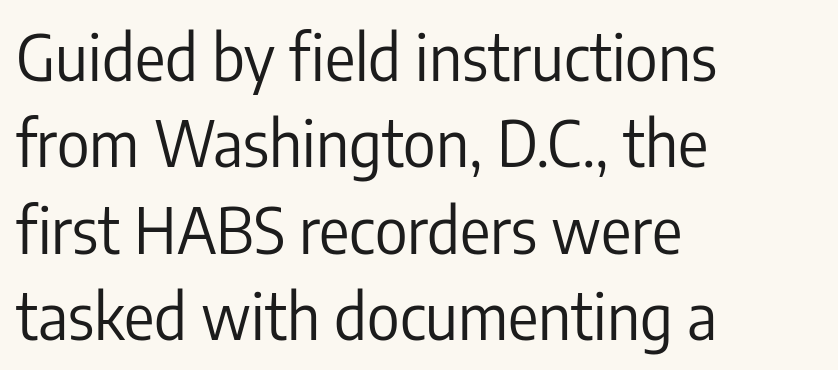
{"serif": "no", "italic": "no", "bold": "no", "weight": "regular", "width": "condensed", "stroke_contrast": "low", "x_height": "medium", "monospaced": "no", "underline": "no", "align": "left", "line_spacing": "normal", "line_spacing_ratio": 1.37, "letter_spacing": "normal", "letter_spacing_em": 0.0, "glyph_px": 63}
